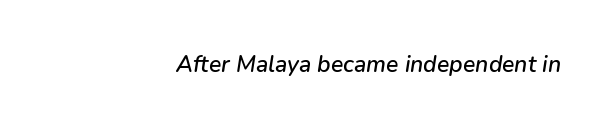
The image shows 23 px text type, italic (leaning right); set right-aligned, normal letter spacing, not underlined.
